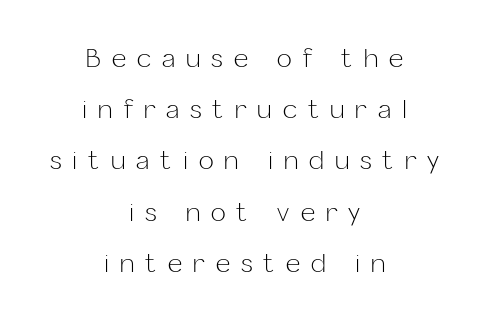
Q: Is the text bold? A: No.
Q: Is the text italic (slanted)? A: No, it is upright.
Q: Is the text underlined? A: No.
Q: How is the paragraph aligned? A: Centered.
Q: Is the spacing between letters normal or unusually wide? A: Unusually wide.
Q: Is the spacing between lines tight, normal or loose? A: Loose.
